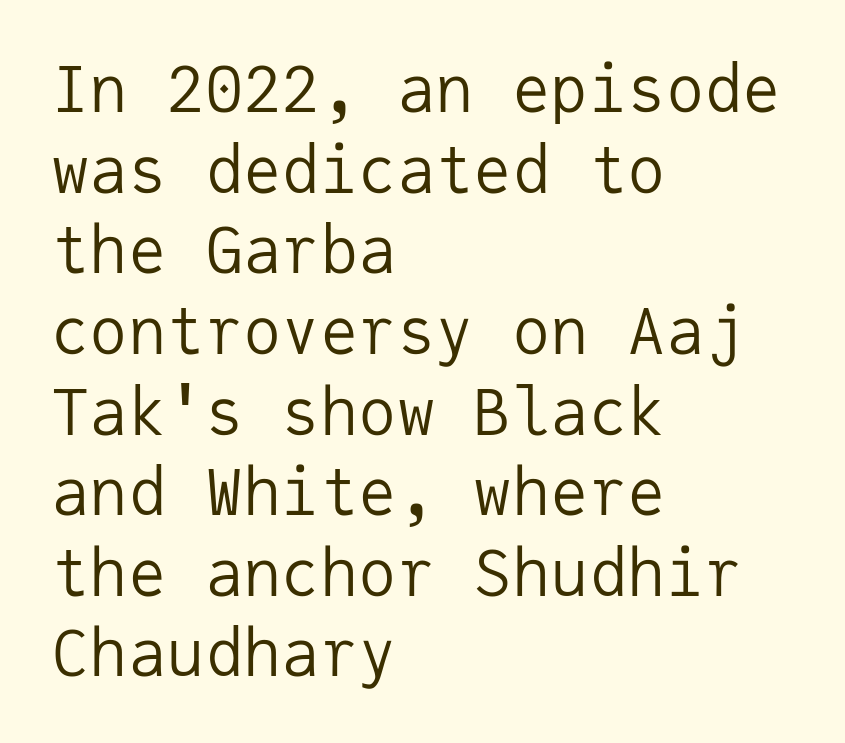
Q: Is the text bold? A: No.
Q: Is the text italic (slanted)? A: No, it is upright.
Q: Is the typeface a serif or a sans-serif typeface? A: Sans-serif.
Q: Is the text underlined? A: No.
Q: How is the paragraph aligned? A: Left-aligned.
Q: Is the spacing between letters normal or unusually wide? A: Normal.
Q: Is the spacing between lines tight, normal or loose? A: Normal.
Q: Width (condensed, normal, or wide)? A: Normal.
Q: Stroke contrast? A: Low.
Q: x-height? A: Medium.
Q: Monospaced? A: Yes.
